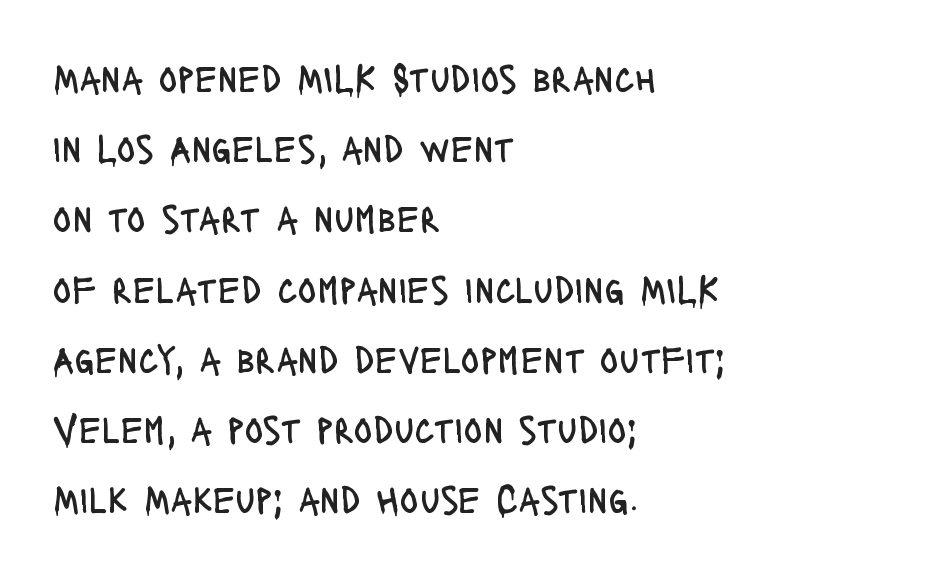
Q: Is the text bold? A: No.
Q: Is the text italic (slanted)? A: No, it is upright.
Q: Is the typeface a serif or a sans-serif typeface? A: Sans-serif.
Q: Is the text underlined? A: No.
Q: How is the paragraph aligned? A: Left-aligned.
Q: Is the spacing between letters normal or unusually wide? A: Normal.
Q: Width (condensed, normal, or wide)? A: Condensed.
Q: Stroke contrast? A: Low.
Q: x-height? A: Large.
Q: Monospaced? A: No.
